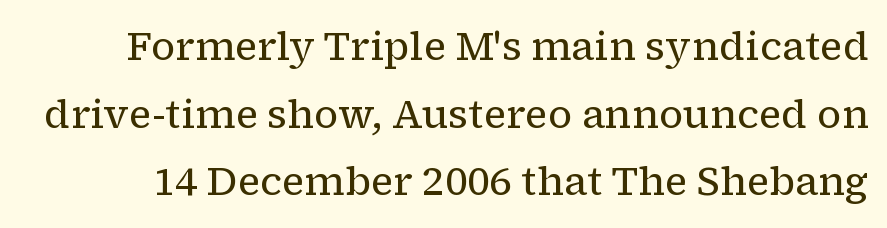
{"serif": "yes", "italic": "no", "bold": "no", "weight": "regular", "width": "normal", "stroke_contrast": "low", "x_height": "medium", "monospaced": "no", "underline": "no", "line_spacing": "normal", "line_spacing_ratio": 1.69, "letter_spacing": "normal", "letter_spacing_em": 0.0, "glyph_px": 40}
